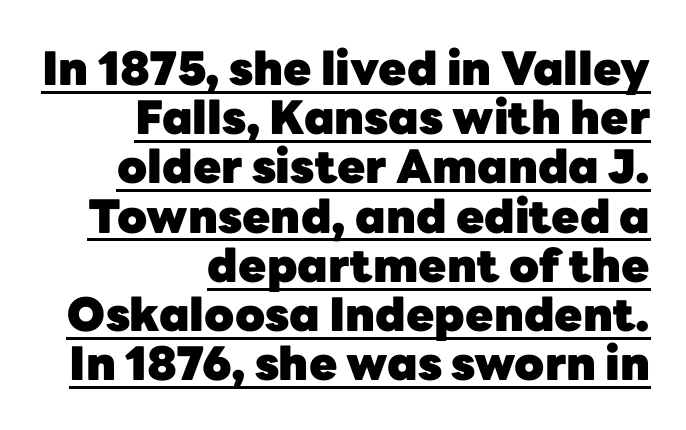
{"serif": "no", "italic": "no", "bold": "yes", "weight": "heavy", "width": "normal", "stroke_contrast": "low", "x_height": "medium", "monospaced": "no", "underline": "yes", "align": "right", "line_spacing": "tight", "line_spacing_ratio": 1.07, "letter_spacing": "normal", "letter_spacing_em": 0.0, "glyph_px": 46}
